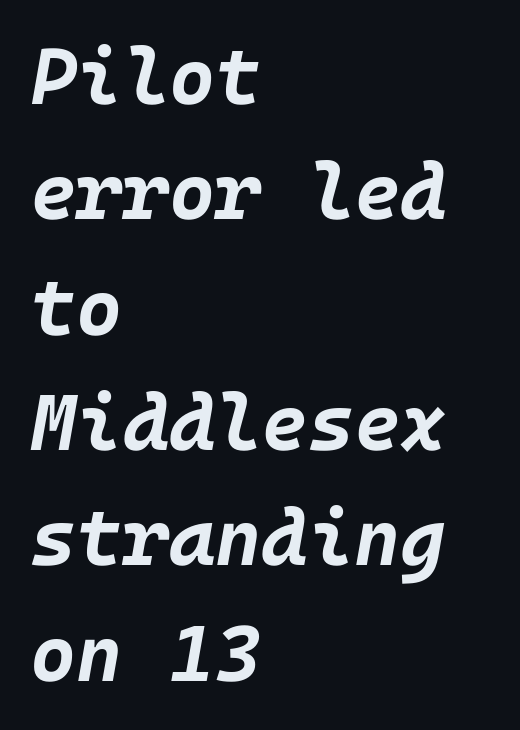
The image shows 79 px bold type, italic (leaning right); set left-aligned, normal line spacing (1.46x), normal letter spacing, not underlined; low stroke contrast and a large x-height.
